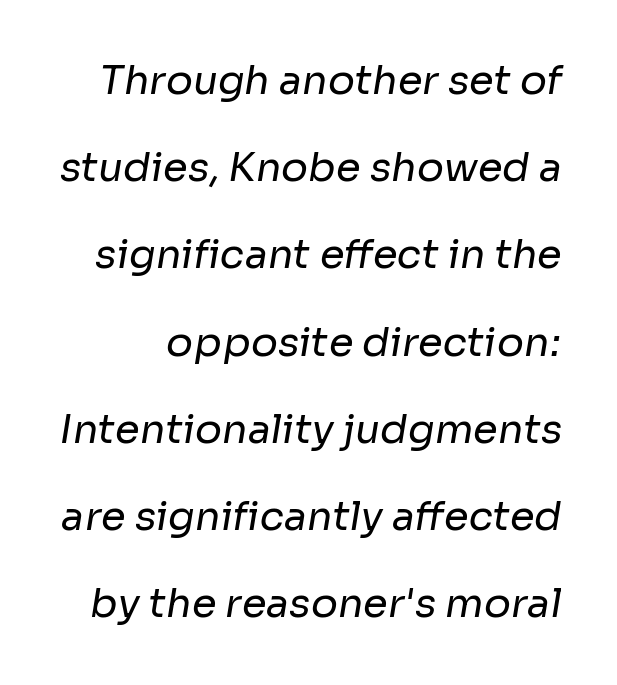
Just letters on the line, the space beneath them empty. The typesetting does not lean heavy: it is not bold. The face used here is rendered with its standard letterfit. The vertical gap from one line to the next is large. Proportional: the letters do not fall into vertical columns. A typesetter would label this face a sans.
